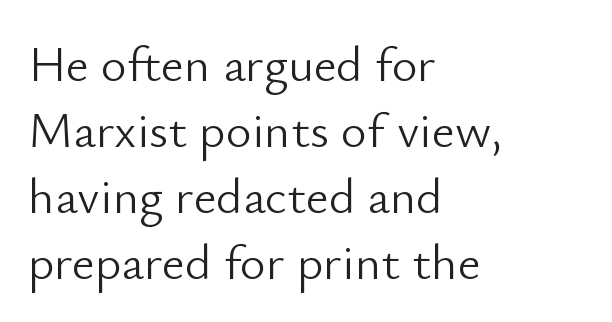
{"serif": "no", "italic": "no", "bold": "no", "weight": "light", "width": "normal", "stroke_contrast": "low", "x_height": "small", "monospaced": "no", "underline": "no", "align": "left", "line_spacing": "normal", "line_spacing_ratio": 1.32, "letter_spacing": "normal", "letter_spacing_em": 0.0, "glyph_px": 50}
